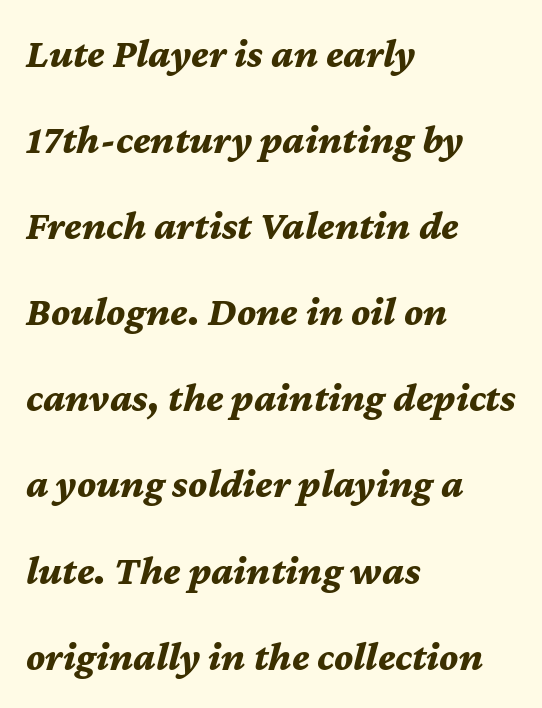
{"italic": "yes", "lean": "right", "slant_degrees": 12, "bold": "yes", "weight": "bold", "width": "normal", "stroke_contrast": "medium", "x_height": "medium", "monospaced": "no", "underline": "no", "align": "left", "line_spacing": "loose", "line_spacing_ratio": 2.1, "letter_spacing": "normal", "letter_spacing_em": 0.0, "glyph_px": 41}
